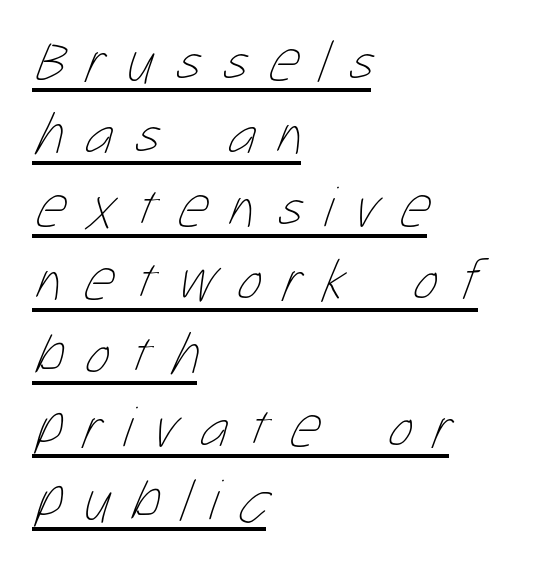
{"bold": "no", "weight": "thin", "width": "condensed", "stroke_contrast": "low", "x_height": "medium", "monospaced": "no", "underline": "yes", "align": "left", "line_spacing_ratio": 1.24, "letter_spacing": "wide", "letter_spacing_em": 0.35, "glyph_px": 59}
